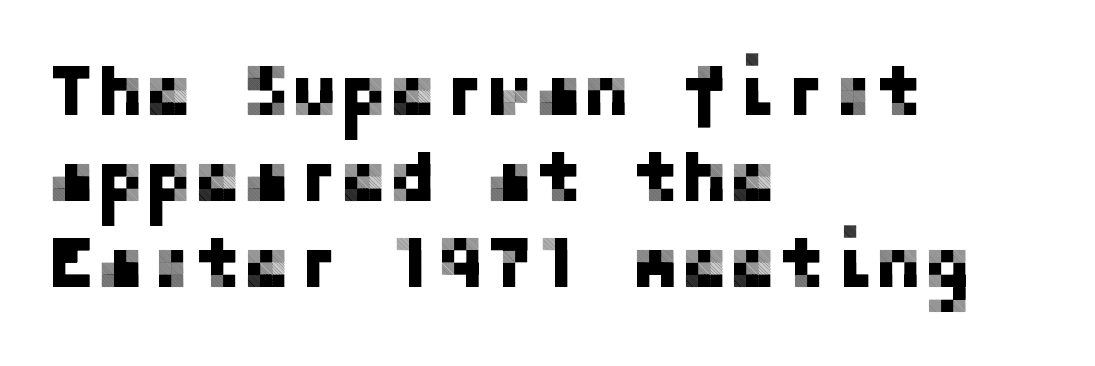
Q: Is the text italic (slanted)? A: No, it is upright.
Q: Is the typeface a serif or a sans-serif typeface? A: Sans-serif.
Q: Is the text underlined? A: No.
Q: How is the paragraph aligned? A: Left-aligned.
Q: Is the spacing between letters normal or unusually wide? A: Normal.
Q: Width (condensed, normal, or wide)? A: Normal.
Q: Stroke contrast? A: Low.
Q: x-height? A: Medium.
